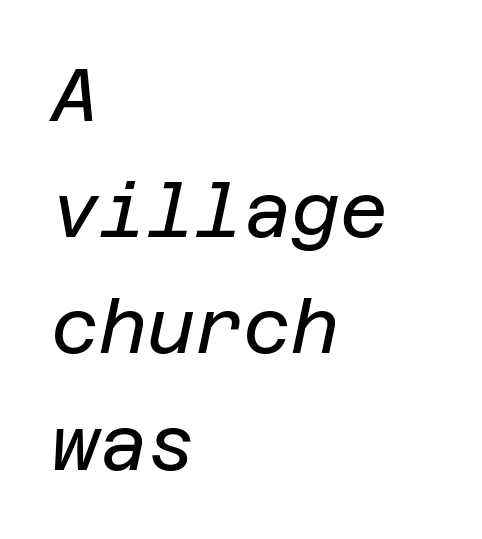
The rag falls on the right side of this text block. Quick note: interline space is typical. Honestly, the letter spacing is just normal — you wouldn't notice it. Italic: yes, the glyphs are oblique.
